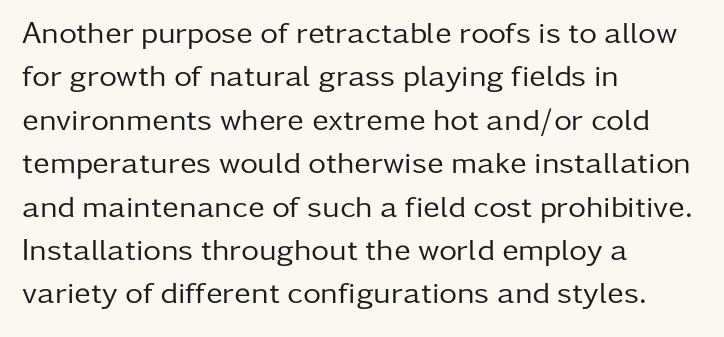
The image shows 31 px regular-weight sans-serif type, upright; set left-aligned, normal line spacing (1.4x), normal letter spacing, not underlined; low stroke contrast and a medium x-height.
